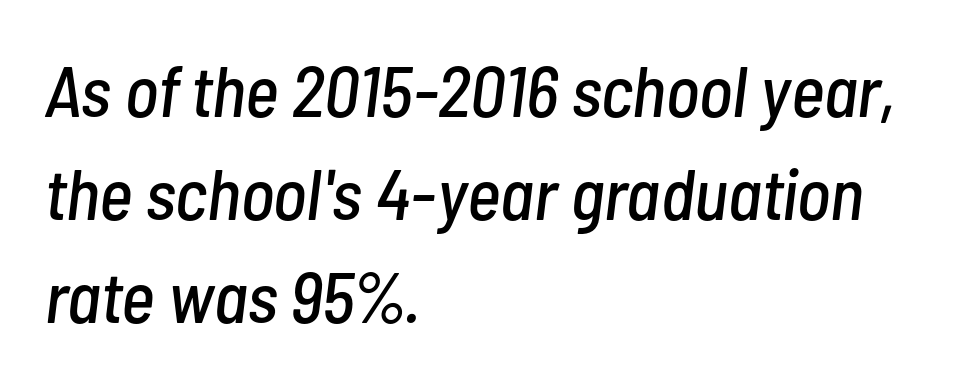
Q: Is the text italic (slanted)? A: Yes, it leans right by about 7 degrees.
Q: Is the text underlined? A: No.
Q: How is the paragraph aligned? A: Left-aligned.
Q: Is the spacing between letters normal or unusually wide? A: Normal.
Q: Is the spacing between lines tight, normal or loose? A: Normal.
Q: Width (condensed, normal, or wide)? A: Condensed.
Q: Stroke contrast? A: Low.
Q: x-height? A: Medium.
Q: Monospaced? A: No.
